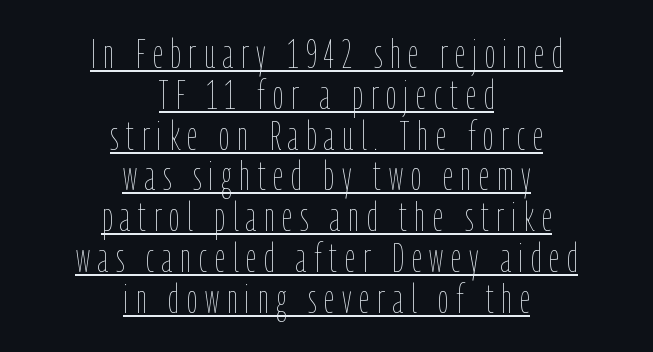
This rendering uses center alignment, leaving both contours irregular but symmetric. Vertical stems look standard width or narrower in stroke. Successive baselines arrive quickly, one right under another. Here the glyphs are tracked loosely, breaking word shapes into spaced letters. Is this a fixed-width face? No — the glyphs have proportional, varying widths. This rendering features underlined lettering.
